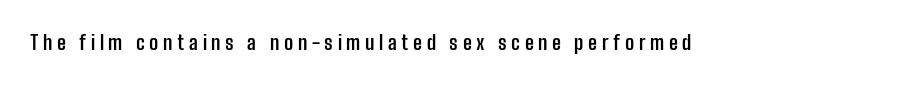
The image shows 20 px bold type, upright; set unusually wide letter spacing (+0.23 em), not underlined.
